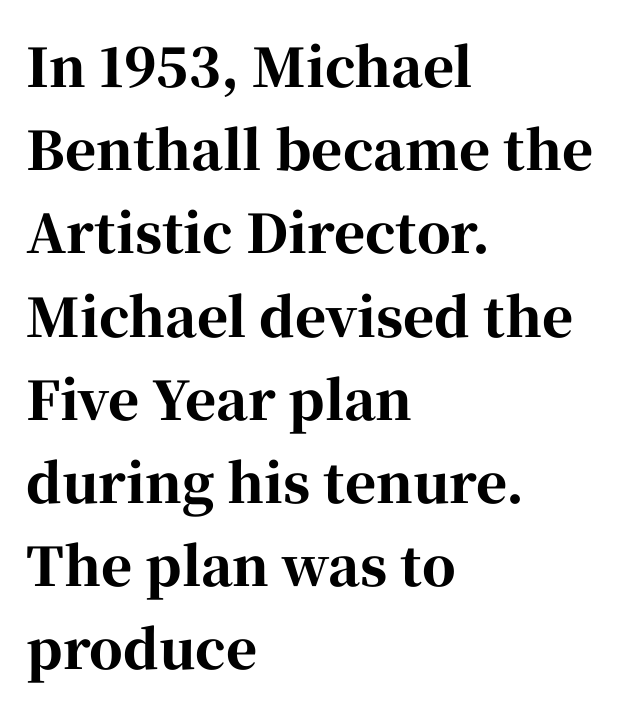
{"serif": "yes", "italic": "no", "bold": "yes", "weight": "bold", "width": "normal", "stroke_contrast": "high", "x_height": "medium", "monospaced": "no", "underline": "no", "align": "left", "line_spacing": "normal", "line_spacing_ratio": 1.57, "letter_spacing": "normal", "letter_spacing_em": 0.0, "glyph_px": 53}
